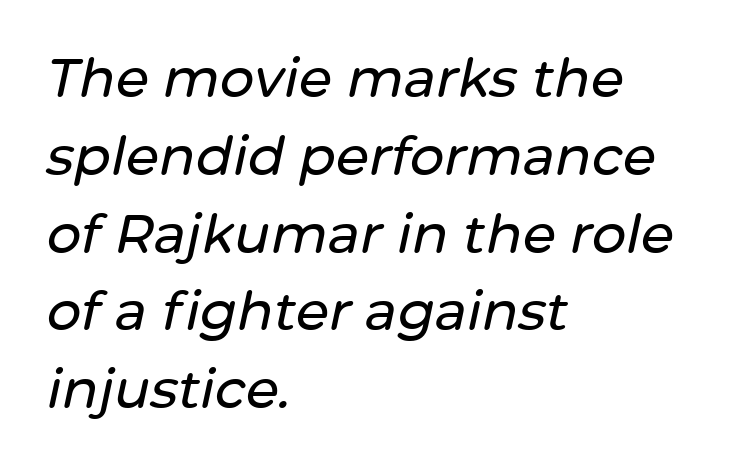
Q: Is the text italic (slanted)? A: Yes, it leans right by about 12 degrees.
Q: Is the text underlined? A: No.
Q: How is the paragraph aligned? A: Left-aligned.
Q: Is the spacing between letters normal or unusually wide? A: Normal.
Q: Is the spacing between lines tight, normal or loose? A: Normal.
Q: Width (condensed, normal, or wide)? A: Normal.
Q: Stroke contrast? A: Low.
Q: x-height? A: Medium.
Q: Monospaced? A: No.
